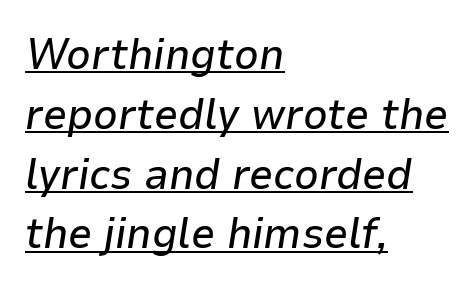
{"italic": "yes", "lean": "right", "slant_degrees": 9, "width": "normal", "stroke_contrast": "low", "x_height": "medium", "monospaced": "no", "underline": "yes", "align": "left", "line_spacing": "normal", "line_spacing_ratio": 1.39, "letter_spacing": "normal", "letter_spacing_em": 0.0, "glyph_px": 43}
